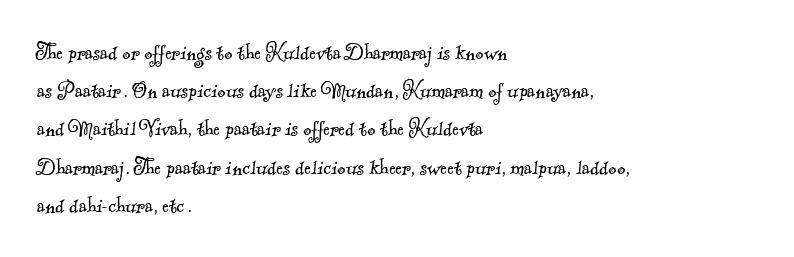
Q: Is the text bold? A: No.
Q: Is the text underlined? A: No.
Q: How is the paragraph aligned? A: Left-aligned.
Q: Is the spacing between letters normal or unusually wide? A: Normal.
Q: Is the spacing between lines tight, normal or loose? A: Normal.
